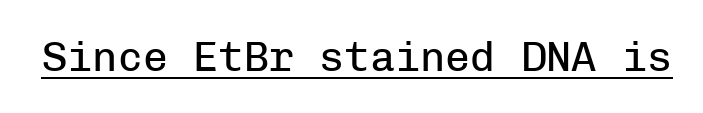
Q: Is the text bold? A: No.
Q: Is the text italic (slanted)? A: No, it is upright.
Q: Is the typeface a serif or a sans-serif typeface? A: Sans-serif.
Q: Is the text underlined? A: Yes.
Q: Is the spacing between letters normal or unusually wide? A: Normal.
Q: Width (condensed, normal, or wide)? A: Normal.
Q: Stroke contrast? A: Low.
Q: x-height? A: Medium.
Q: Monospaced? A: Yes.
